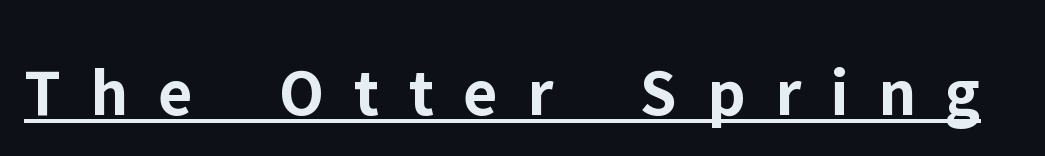
Words appear elongated and porous because spacing is wide. Underlining? Definitely there. Posture: straight, roman, zero tilt. These words are printed bold, with thick strokes throughout.
